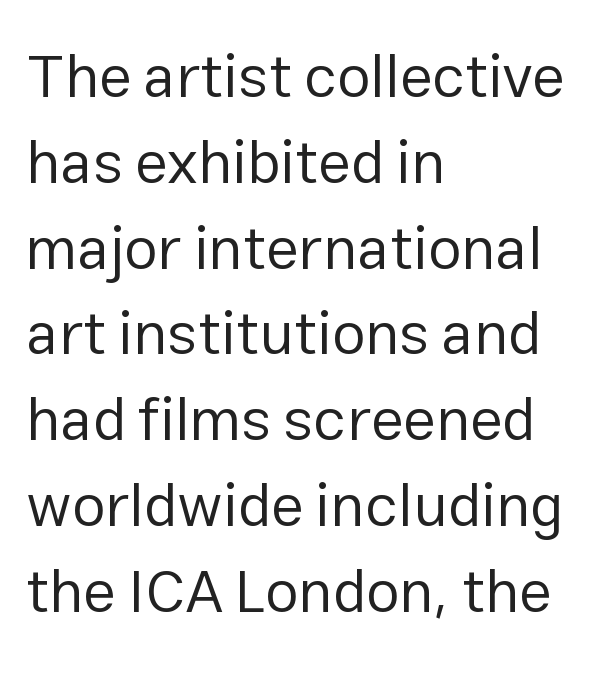
Short note: letters normally spaced. Type without underlining. Serifs: no, the terminals of the letterforms are clean. The font sits on the lighter half of the weight spectrum, regular included. Casual observation: everything's shoved over to the left. Summary of vertical rhythm: regular, with standard interline spacing.
